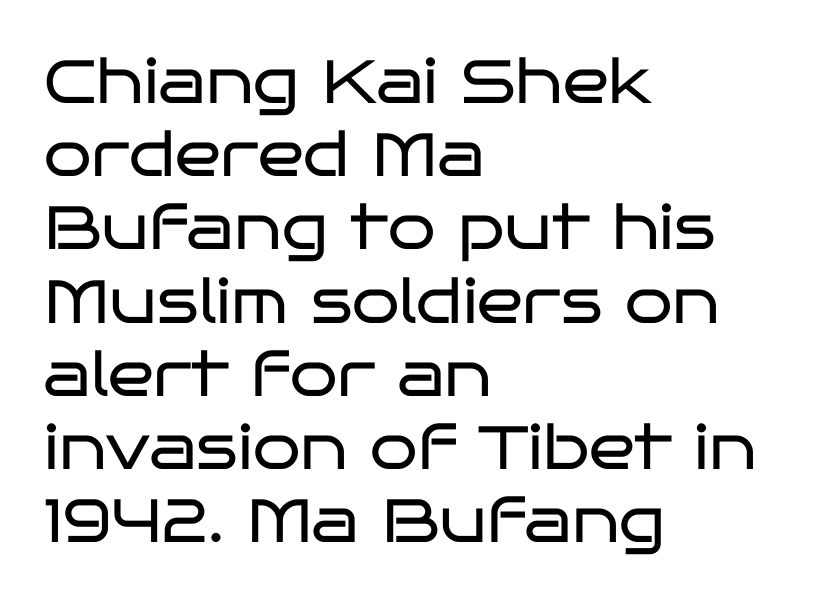
Q: Is the text bold? A: No.
Q: Is the text italic (slanted)? A: No, it is upright.
Q: Is the typeface a serif or a sans-serif typeface? A: Sans-serif.
Q: Is the text underlined? A: No.
Q: How is the paragraph aligned? A: Left-aligned.
Q: Is the spacing between letters normal or unusually wide? A: Normal.
Q: Width (condensed, normal, or wide)? A: Wide.
Q: Stroke contrast? A: Low.
Q: x-height? A: Large.
Q: Monospaced? A: No.
